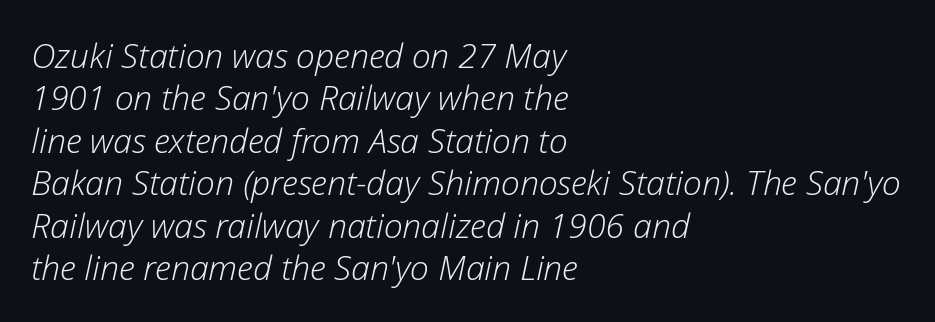
The image shows 34 px light type, italic (leaning right); set left-aligned, normal line spacing (1.25x), normal letter spacing, not underlined; low stroke contrast and a medium x-height.
